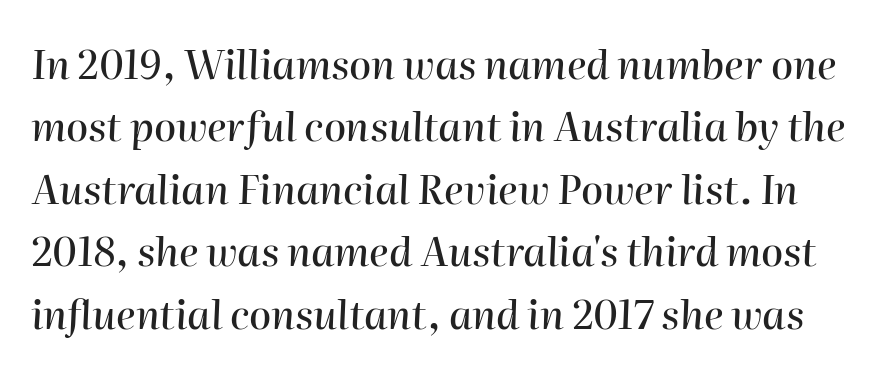
{"italic": "yes", "lean": "right", "slant_degrees": 2, "width": "normal", "stroke_contrast": "high", "x_height": "medium", "monospaced": "no", "underline": "no", "line_spacing": "normal", "line_spacing_ratio": 1.56, "letter_spacing": "normal", "letter_spacing_em": 0.0, "glyph_px": 40}
